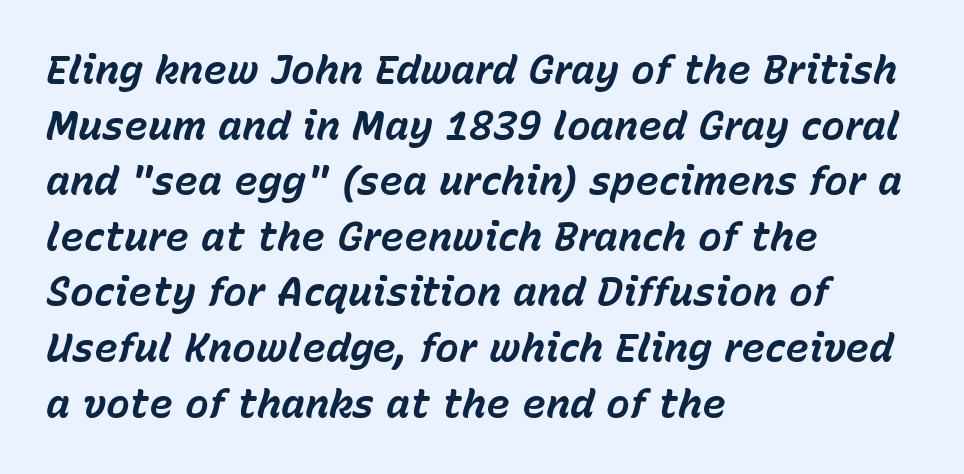
{"italic": "yes", "lean": "right", "slant_degrees": 15, "bold": "yes", "weight": "bold", "width": "normal", "stroke_contrast": "low", "x_height": "medium", "monospaced": "no", "underline": "no", "align": "left", "line_spacing": "normal", "line_spacing_ratio": 1.39, "letter_spacing": "normal", "letter_spacing_em": 0.0, "glyph_px": 40}
